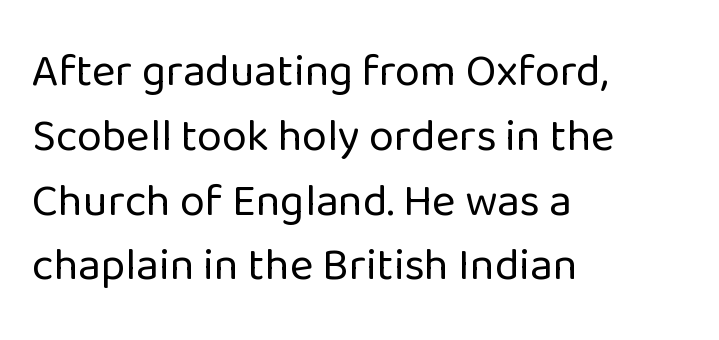
Do the characters align in a grid? No, the font is proportional. If you drew a line through each stem, it would be perfectly vertical. What's the leading like? Ordinary, nothing unusual. I'd call this a sans setting — the letters go barefoot.
